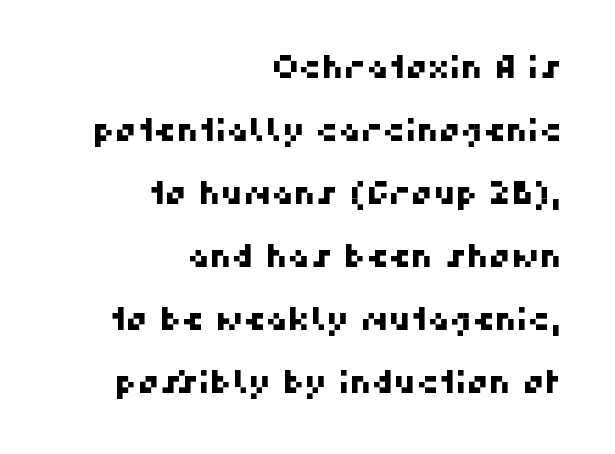
{"serif": "no", "width": "normal", "stroke_contrast": "high", "x_height": "medium", "monospaced": "no", "underline": "no", "align": "right", "line_spacing": "loose", "line_spacing_ratio": 2.03, "letter_spacing": "normal", "letter_spacing_em": 0.0, "glyph_px": 31}
